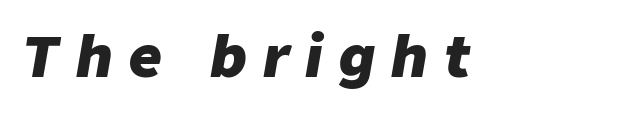
Q: Is the text bold? A: Yes.
Q: Is the text italic (slanted)? A: Yes, it leans right by about 9 degrees.
Q: Is the text underlined? A: No.
Q: Is the spacing between letters normal or unusually wide? A: Unusually wide.
Q: Width (condensed, normal, or wide)? A: Normal.
Q: Stroke contrast? A: Low.
Q: x-height? A: Medium.
Q: Monospaced? A: No.
